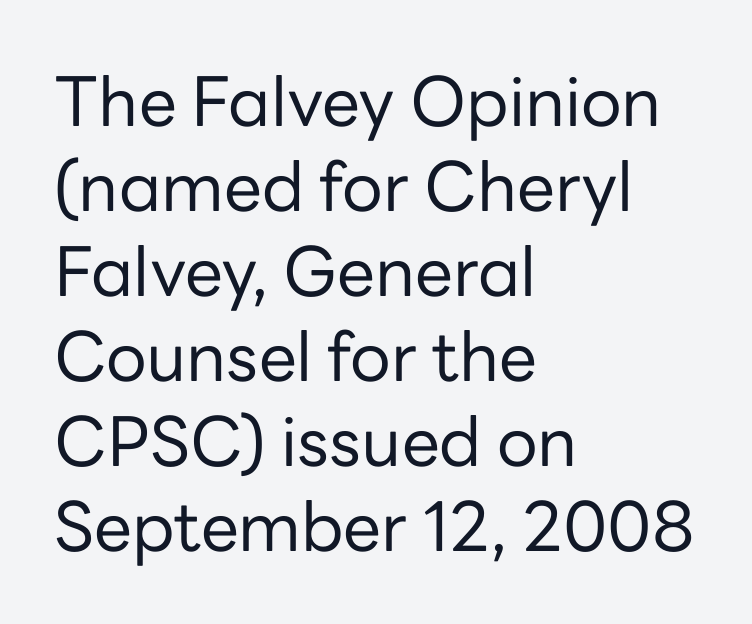
{"serif": "no", "italic": "no", "bold": "no", "weight": "regular", "width": "normal", "stroke_contrast": "low", "x_height": "medium", "monospaced": "no", "underline": "no", "align": "left", "line_spacing": "normal", "line_spacing_ratio": 1.25, "letter_spacing": "normal", "letter_spacing_em": 0.0, "glyph_px": 68}
